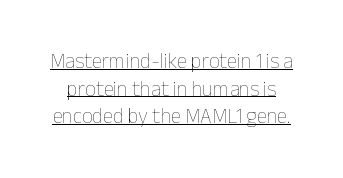
The vertical gap from one line to the next is medium. The glyphs are accompanied by a horizontal stroke just below them. Do the letters lean? They stand straight. A quiet, ordinary-to-light weight characterises the typeface. Each word holds together tightly as a unit, with standard inter-letter gaps.
